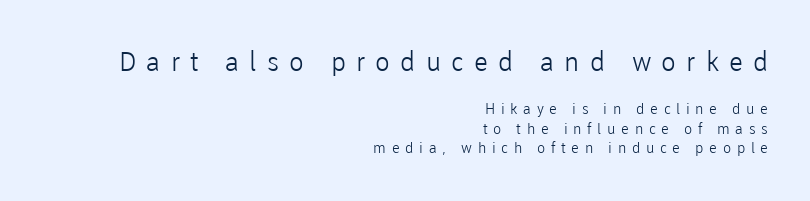
Italic? Not at all — the glyphs are vertical. Honestly, there is no underline to notice here at all. A student would call this right alignment; a typographer would say flush right, rag left. The strokes carry an ordinary text weight at most.
